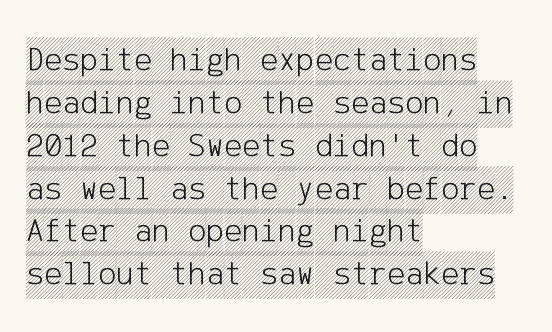
The image shows 34 px condensed type, upright; set left-aligned, normal line spacing (1.26x), normal letter spacing, not underlined; a large x-height.
